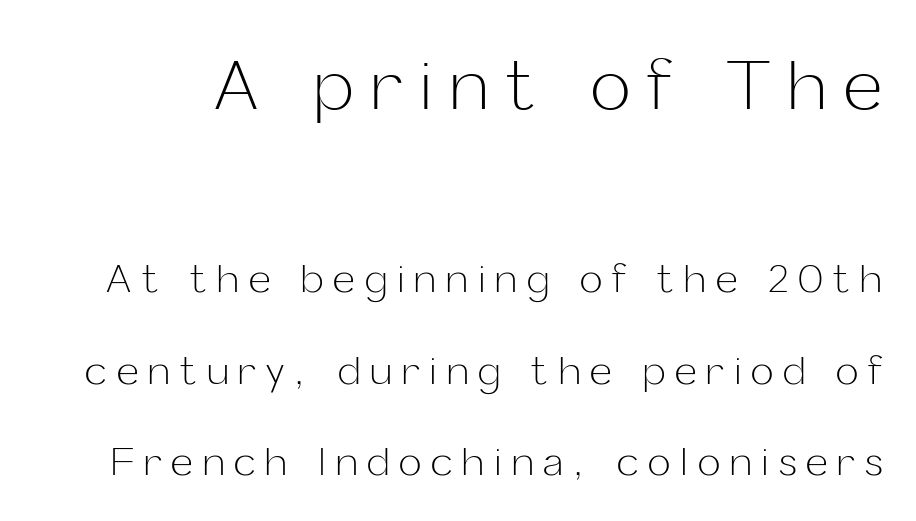
{"serif": "no", "italic": "no", "bold": "no", "weight": "light", "width": "normal", "stroke_contrast": "low", "x_height": "medium", "monospaced": "no", "underline": "no", "line_spacing": "loose", "line_spacing_ratio": 2.41, "letter_spacing": "wide", "letter_spacing_em": 0.26, "larger_block": "first", "size_ratio": 1.76, "glyph_px": 67}
